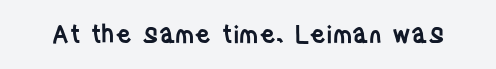
The image shows 24 px text type, upright; set normal letter spacing, not underlined.
